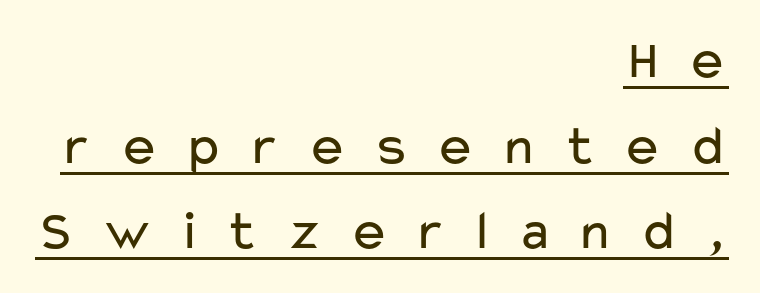
Q: Is the text bold? A: No.
Q: Is the text italic (slanted)? A: No, it is upright.
Q: Is the typeface a serif or a sans-serif typeface? A: Sans-serif.
Q: Is the text underlined? A: Yes.
Q: How is the paragraph aligned? A: Right-aligned.
Q: Is the spacing between letters normal or unusually wide? A: Unusually wide.
Q: Is the spacing between lines tight, normal or loose? A: Normal.
Q: Width (condensed, normal, or wide)? A: Wide.
Q: Stroke contrast? A: Low.
Q: x-height? A: Medium.
Q: Monospaced? A: No.
